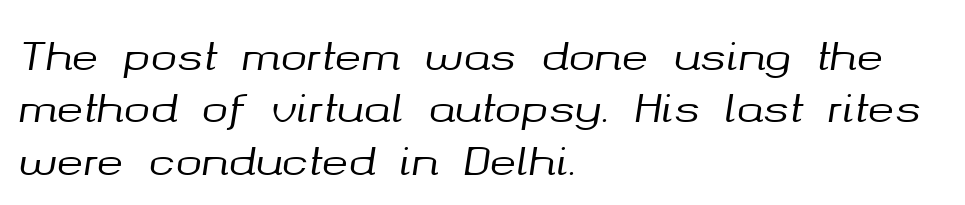
{"italic": "yes", "lean": "right", "slant_degrees": 8, "width": "normal", "stroke_contrast": "medium", "x_height": "medium", "monospaced": "no", "underline": "no", "align": "left", "line_spacing": "normal", "line_spacing_ratio": 1.31, "letter_spacing": "normal", "letter_spacing_em": 0.0, "glyph_px": 40}
